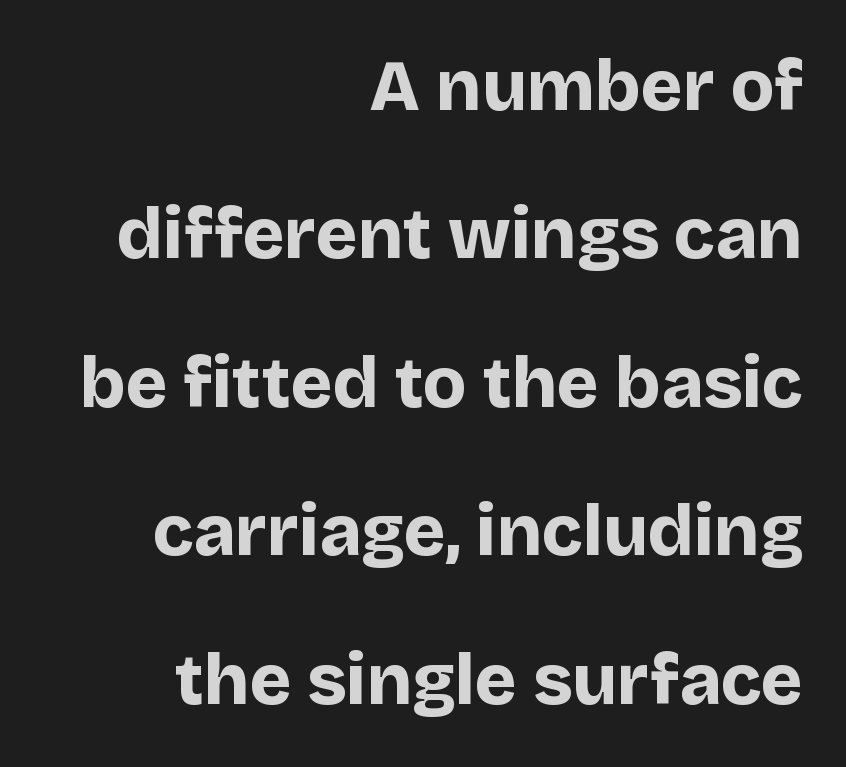
Q: Is the text bold? A: Yes.
Q: Is the text italic (slanted)? A: No, it is upright.
Q: Is the typeface a serif or a sans-serif typeface? A: Sans-serif.
Q: Is the text underlined? A: No.
Q: How is the paragraph aligned? A: Right-aligned.
Q: Is the spacing between letters normal or unusually wide? A: Normal.
Q: Is the spacing between lines tight, normal or loose? A: Loose.
Q: Width (condensed, normal, or wide)? A: Normal.
Q: Stroke contrast? A: Low.
Q: x-height? A: Large.
Q: Monospaced? A: No.
